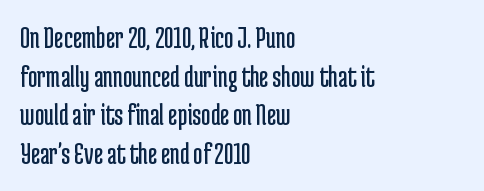
A bare baseline throughout the passage. A student would call this left alignment; a typographer would say flush left, rag right. Spacing verdict: proportional, widths tailored to each character. Think standard paragraph weight, or any step lighter than that. Serif or sans? Sans — the stroke terminals are bare. In terms of letterspacing, this is plain default setting.
